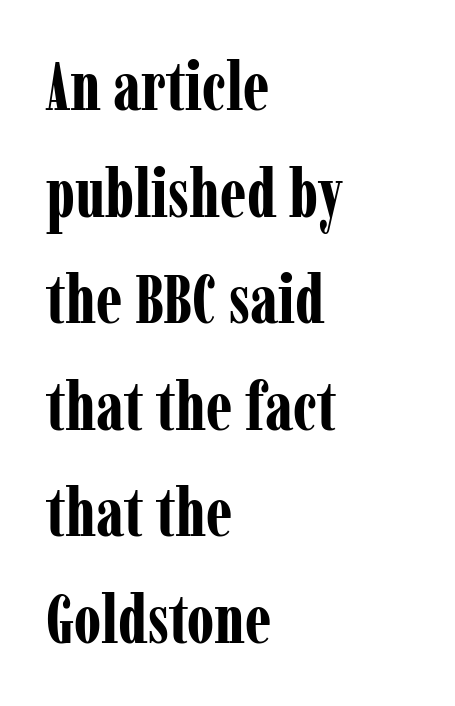
Q: Is the text bold? A: Yes.
Q: Is the text italic (slanted)? A: No, it is upright.
Q: Is the typeface a serif or a sans-serif typeface? A: Serif.
Q: Is the text underlined? A: No.
Q: How is the paragraph aligned? A: Left-aligned.
Q: Is the spacing between letters normal or unusually wide? A: Normal.
Q: Is the spacing between lines tight, normal or loose? A: Normal.
Q: Width (condensed, normal, or wide)? A: Condensed.
Q: Stroke contrast? A: Low.
Q: x-height? A: Medium.
Q: Monospaced? A: No.
